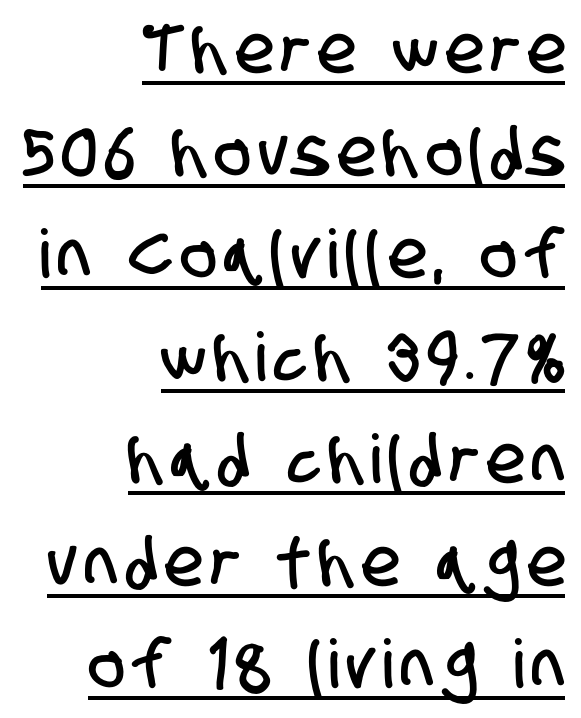
{"serif": "no", "width": "condensed", "stroke_contrast": "low", "x_height": "large", "monospaced": "no", "underline": "yes", "align": "right", "line_spacing": "normal", "line_spacing_ratio": 1.53, "glyph_px": 67}
